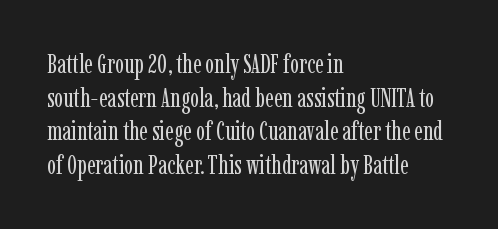
{"italic": "no", "bold": "no", "underline": "no", "align": "left", "line_spacing": "normal", "line_spacing_ratio": 1.25, "letter_spacing": "normal", "letter_spacing_em": 0.0, "glyph_px": 27}
